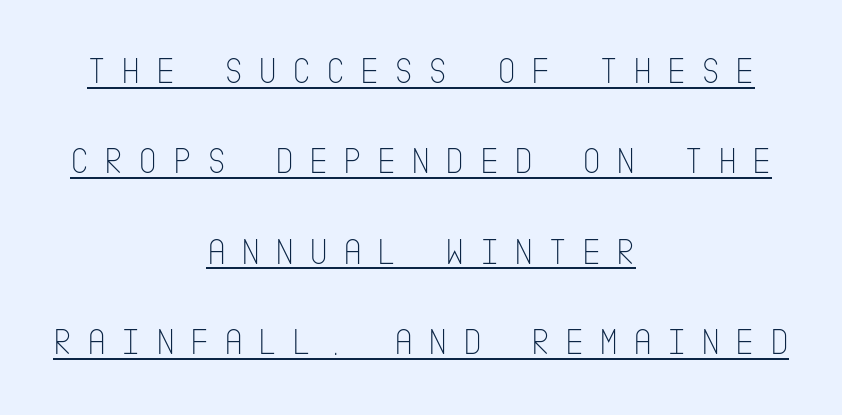
The image shows 37 px thin, condensed sans-serif type, upright; set centered, loose line spacing (2.44x), unusually wide letter spacing (+0.4 em), underlined; low stroke contrast and a large x-height.
